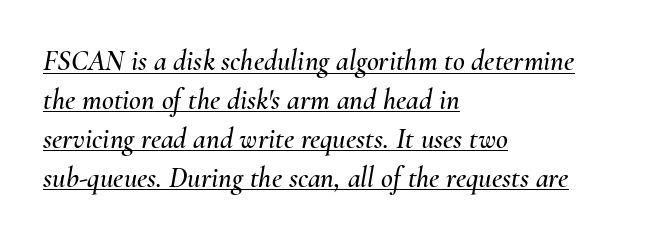
Q: Is the text italic (slanted)? A: Yes, it leans right by about 10 degrees.
Q: Is the text underlined? A: Yes.
Q: How is the paragraph aligned? A: Left-aligned.
Q: Is the spacing between letters normal or unusually wide? A: Normal.
Q: Is the spacing between lines tight, normal or loose? A: Normal.
Q: Width (condensed, normal, or wide)? A: Normal.
Q: Stroke contrast? A: Medium.
Q: x-height? A: Small.
Q: Monospaced? A: No.
